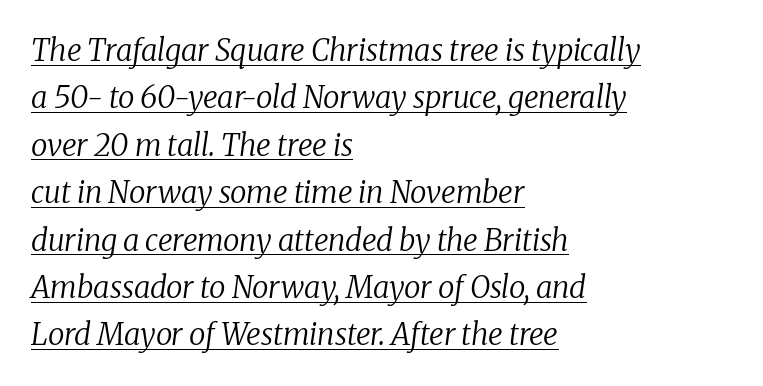
Q: Is the text bold? A: No.
Q: Is the text italic (slanted)? A: Yes, it leans right by about 8 degrees.
Q: Is the typeface a serif or a sans-serif typeface? A: Serif.
Q: Is the text underlined? A: Yes.
Q: How is the paragraph aligned? A: Left-aligned.
Q: Is the spacing between letters normal or unusually wide? A: Normal.
Q: Is the spacing between lines tight, normal or loose? A: Normal.
Q: Width (condensed, normal, or wide)? A: Normal.
Q: Stroke contrast? A: Low.
Q: x-height? A: Medium.
Q: Monospaced? A: No.
